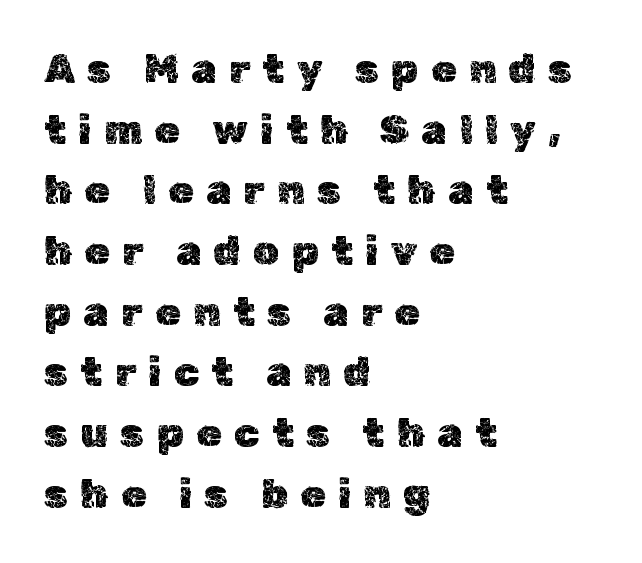
{"italic": "no", "width": "normal", "x_height": "medium", "monospaced": "no", "underline": "no", "align": "left", "line_spacing": "normal", "line_spacing_ratio": 1.48, "letter_spacing": "wide", "letter_spacing_em": 0.3, "glyph_px": 41}
